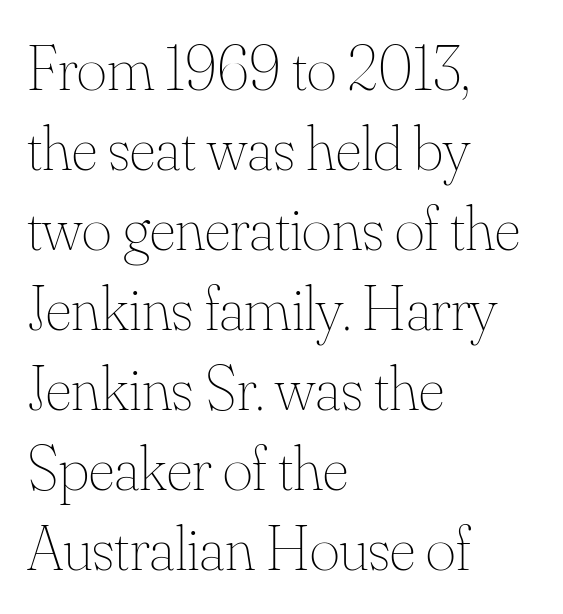
The image shows 64 px thin type, upright; set left-aligned, normal line spacing (1.25x), normal letter spacing, not underlined; medium stroke contrast and a small x-height.
